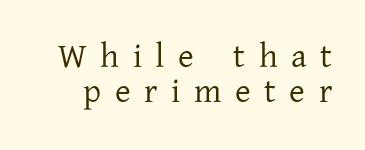
The image shows 34 px regular-weight serif type, upright; set tight line spacing (1.03x), unusually wide letter spacing (+0.4 em), not underlined; low stroke contrast and a medium x-height.
